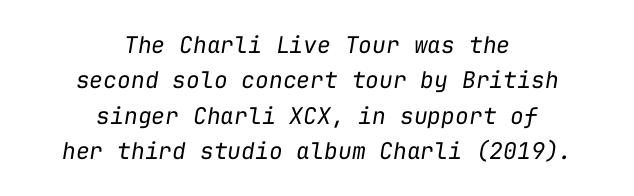
{"italic": "yes", "lean": "right", "slant_degrees": 9, "bold": "no", "underline": "no", "align": "center", "line_spacing": "normal", "line_spacing_ratio": 1.54, "letter_spacing": "normal", "letter_spacing_em": 0.0, "glyph_px": 23}
